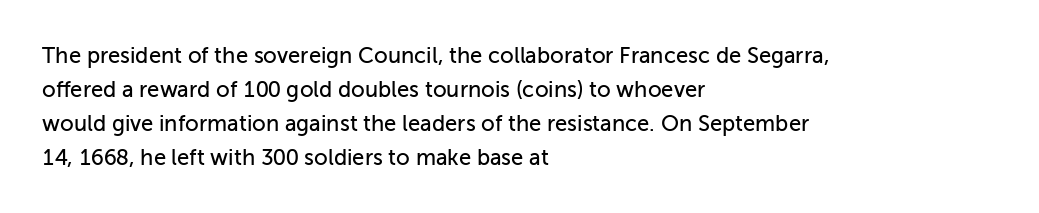
The image shows 22 px text type, upright; set left-aligned, normal line spacing (1.54x), normal letter spacing, not underlined.
